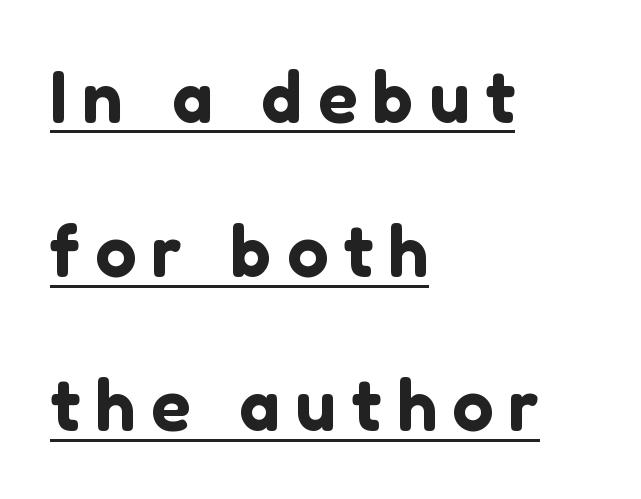
{"serif": "no", "italic": "no", "width": "normal", "stroke_contrast": "low", "x_height": "medium", "monospaced": "no", "underline": "yes", "align": "left", "line_spacing": "loose", "line_spacing_ratio": 2.11, "letter_spacing": "wide", "letter_spacing_em": 0.21, "glyph_px": 73}
